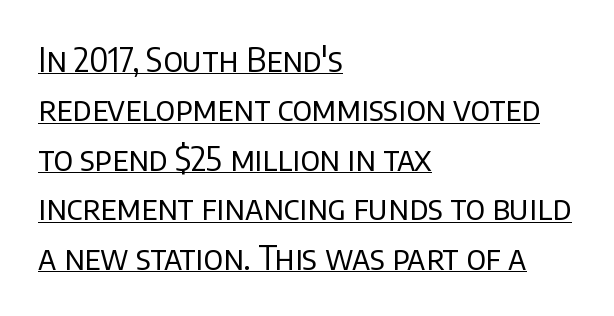
The passage shown is typed in a proportional face where columns would drift. The paragraph shown leans on its left margin. Weight class: somewhere from thin through regular. These lines keep a tight, regular rhythm from letter to letter. The typography opts for an upright posture over an oblique one. Students, observe the line beneath the letters — that is underlining.
